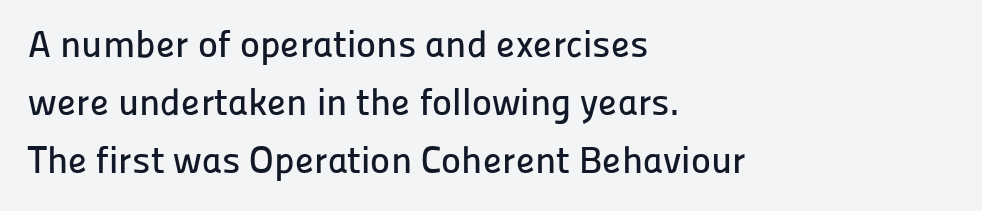
The image shows 38 px sans-serif type, upright; set left-aligned, normal line spacing (1.52x), normal letter spacing, not underlined; low stroke contrast and a medium x-height.
